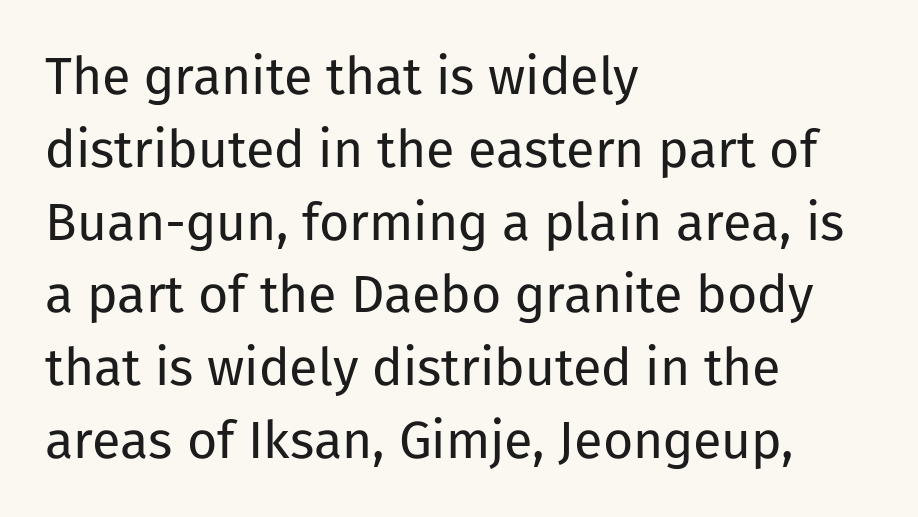
The image shows 52 px regular-weight sans-serif type, upright; set left-aligned, normal line spacing (1.4x), normal letter spacing, not underlined; low stroke contrast and a medium x-height.
